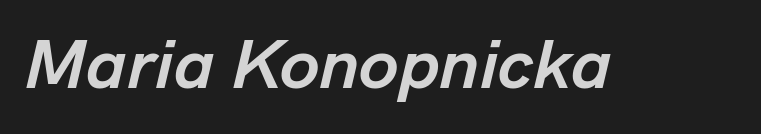
Q: Is the text bold? A: Yes.
Q: Is the text italic (slanted)? A: Yes, it leans right by about 13 degrees.
Q: Is the text underlined? A: No.
Q: Is the spacing between letters normal or unusually wide? A: Normal.
Q: Width (condensed, normal, or wide)? A: Normal.
Q: Stroke contrast? A: Low.
Q: x-height? A: Medium.
Q: Monospaced? A: No.
